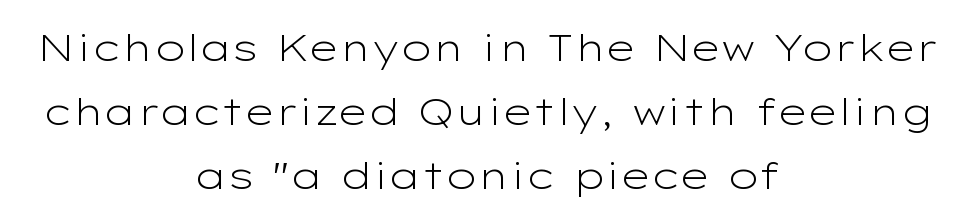
Reading down the block, each line starts at a different indent, mirrored at its end. Caption: standard tracking, unaltered. The passage shown is typed in a proportional face where columns would drift. Is this a heavy cut? Hardly; it is regular or lighter.
